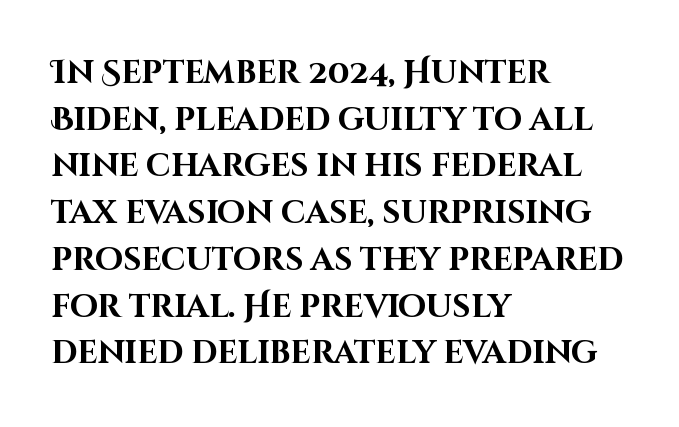
{"serif": "no", "italic": "no", "bold": "yes", "weight": "bold", "width": "normal", "stroke_contrast": "high", "x_height": "large", "monospaced": "no", "underline": "no", "align": "left", "line_spacing": "normal", "line_spacing_ratio": 1.46, "letter_spacing": "normal", "letter_spacing_em": 0.0, "glyph_px": 32}
